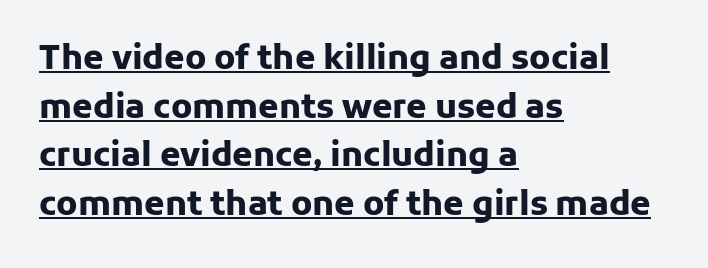
Q: Is the text bold? A: Yes.
Q: Is the text italic (slanted)? A: No, it is upright.
Q: Is the typeface a serif or a sans-serif typeface? A: Sans-serif.
Q: Is the text underlined? A: Yes.
Q: How is the paragraph aligned? A: Left-aligned.
Q: Is the spacing between letters normal or unusually wide? A: Normal.
Q: Is the spacing between lines tight, normal or loose? A: Normal.
Q: Width (condensed, normal, or wide)? A: Normal.
Q: Stroke contrast? A: Low.
Q: x-height? A: Medium.
Q: Monospaced? A: No.
